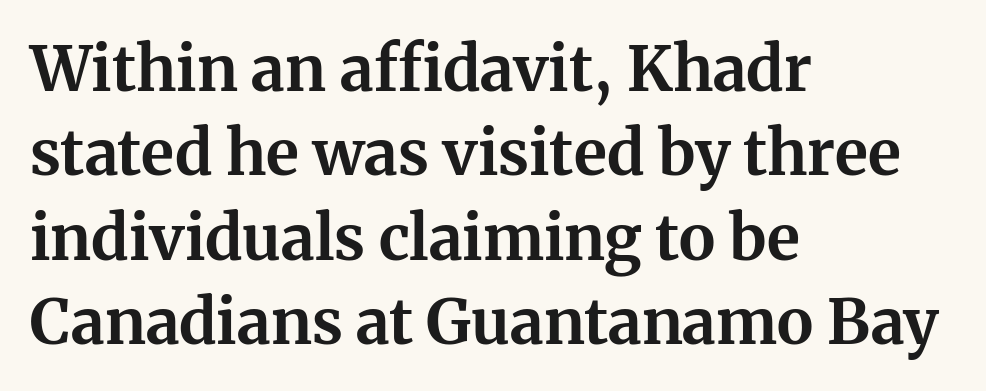
Q: Is the text bold? A: Yes.
Q: Is the text italic (slanted)? A: No, it is upright.
Q: Is the typeface a serif or a sans-serif typeface? A: Serif.
Q: Is the text underlined? A: No.
Q: How is the paragraph aligned? A: Left-aligned.
Q: Is the spacing between letters normal or unusually wide? A: Normal.
Q: Is the spacing between lines tight, normal or loose? A: Normal.
Q: Width (condensed, normal, or wide)? A: Normal.
Q: Stroke contrast? A: Medium.
Q: x-height? A: Medium.
Q: Monospaced? A: No.
